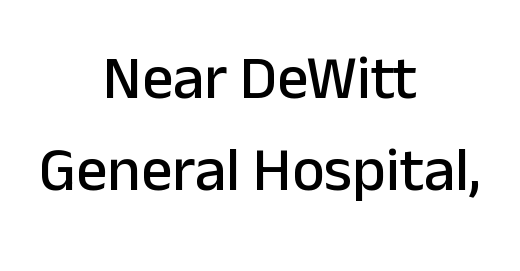
Q: Is the text italic (slanted)? A: No, it is upright.
Q: Is the typeface a serif or a sans-serif typeface? A: Sans-serif.
Q: Is the text underlined? A: No.
Q: How is the paragraph aligned? A: Centered.
Q: Is the spacing between letters normal or unusually wide? A: Normal.
Q: Is the spacing between lines tight, normal or loose? A: Normal.
Q: Width (condensed, normal, or wide)? A: Normal.
Q: Stroke contrast? A: Low.
Q: x-height? A: Medium.
Q: Monospaced? A: No.
